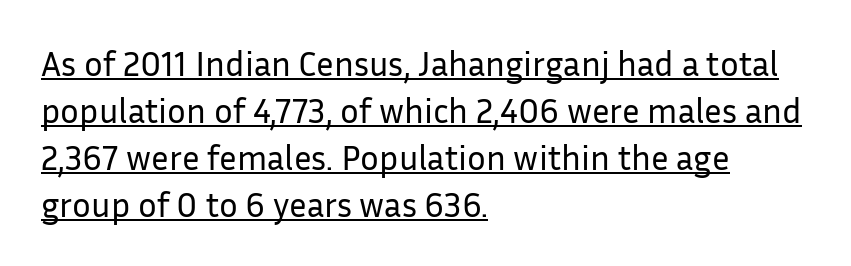
The image shows 35 px regular-weight sans-serif type, upright; set left-aligned, normal line spacing (1.34x), normal letter spacing, underlined; low stroke contrast and a medium x-height.
